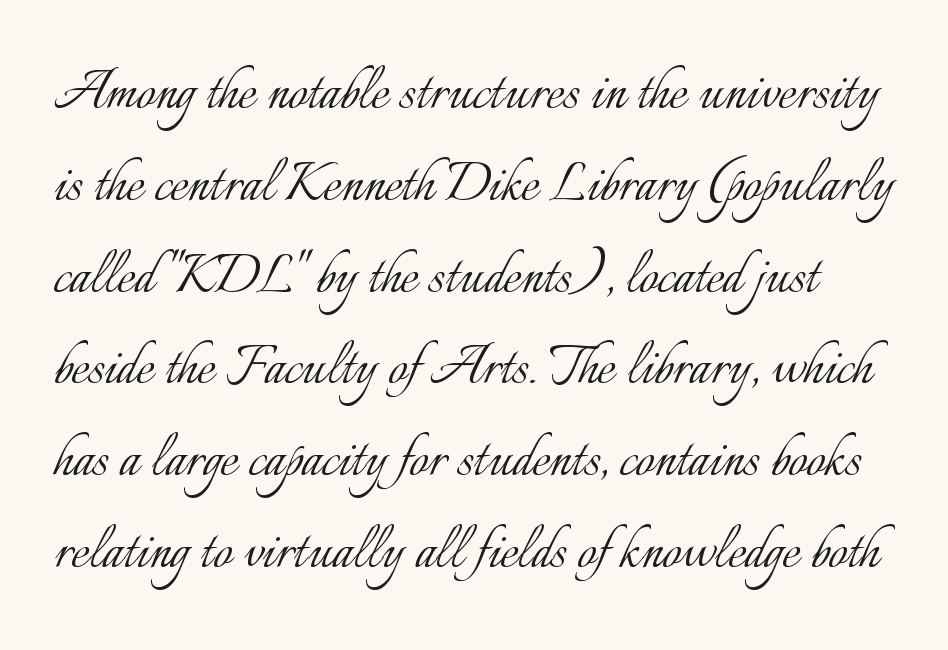
{"bold": "no", "weight": "light", "width": "normal", "stroke_contrast": "low", "x_height": "small", "monospaced": "no", "underline": "no", "line_spacing": "normal", "line_spacing_ratio": 1.37, "letter_spacing": "normal", "letter_spacing_em": 0.0, "glyph_px": 67}
